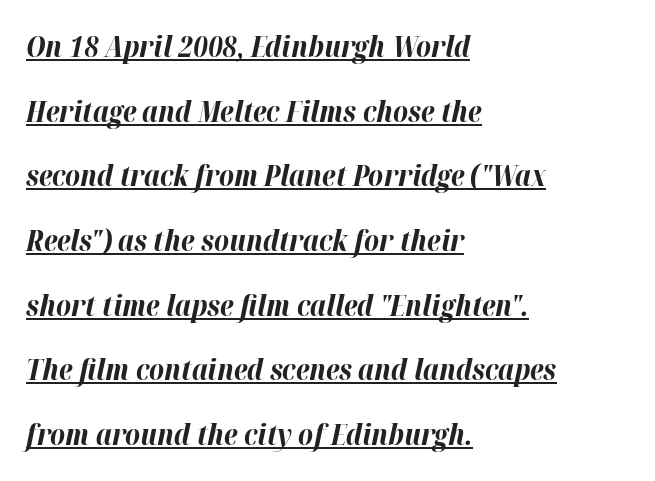
{"italic": "yes", "lean": "right", "slant_degrees": 12, "bold": "yes", "weight": "bold", "width": "normal", "stroke_contrast": "high", "x_height": "medium", "monospaced": "no", "underline": "yes", "align": "left", "line_spacing": "loose", "line_spacing_ratio": 2.23, "letter_spacing": "normal", "letter_spacing_em": 0.0, "glyph_px": 29}
